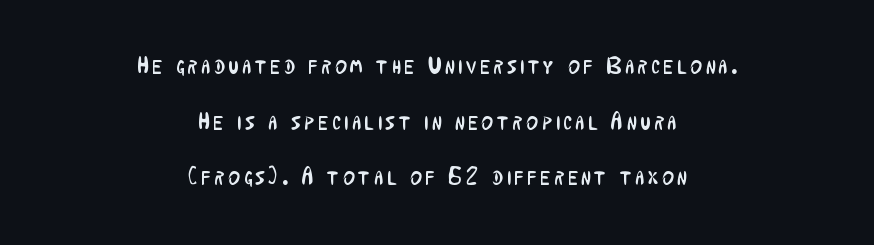
Q: Is the text bold? A: No.
Q: Is the text italic (slanted)? A: No, it is upright.
Q: Is the text underlined? A: No.
Q: How is the paragraph aligned? A: Centered.
Q: Is the spacing between lines tight, normal or loose? A: Loose.
